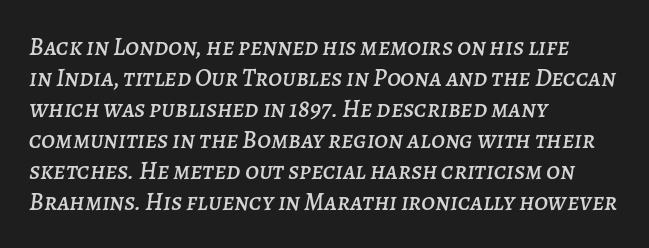
{"italic": "yes", "lean": "right", "slant_degrees": 7, "underline": "no", "align": "left", "line_spacing_ratio": 1.24, "letter_spacing": "normal", "letter_spacing_em": 0.0, "glyph_px": 25}
